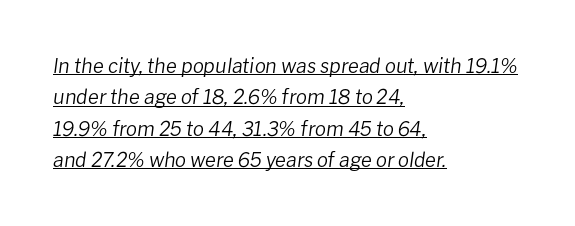
{"italic": "yes", "lean": "right", "slant_degrees": 8, "bold": "no", "underline": "yes", "align": "left", "line_spacing": "normal", "line_spacing_ratio": 1.57, "letter_spacing": "normal", "letter_spacing_em": 0.0, "glyph_px": 20}
